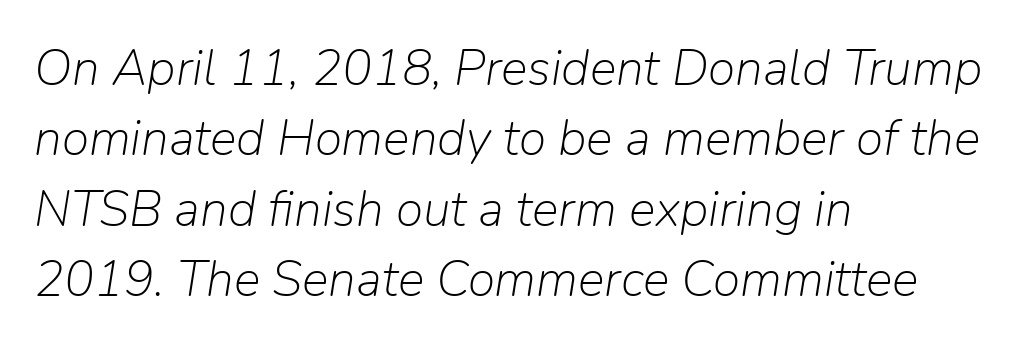
Q: Is the text bold? A: No.
Q: Is the text italic (slanted)? A: Yes, it leans right by about 9 degrees.
Q: Is the text underlined? A: No.
Q: How is the paragraph aligned? A: Left-aligned.
Q: Is the spacing between letters normal or unusually wide? A: Normal.
Q: Is the spacing between lines tight, normal or loose? A: Normal.
Q: Width (condensed, normal, or wide)? A: Normal.
Q: Stroke contrast? A: Low.
Q: x-height? A: Medium.
Q: Monospaced? A: No.
